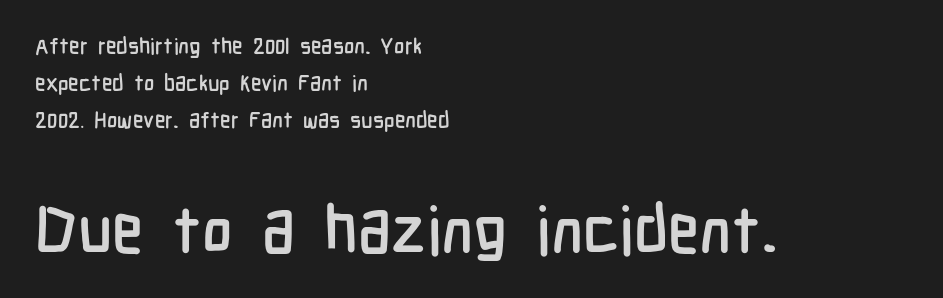
{"serif": "no", "italic": "no", "width": "condensed", "stroke_contrast": "low", "x_height": "medium", "monospaced": "no", "underline": "no", "align": "left", "line_spacing": "normal", "line_spacing_ratio": 1.68, "letter_spacing": "normal", "letter_spacing_em": 0.0, "larger_block": "second", "size_ratio": 2.95, "glyph_px": 65}
